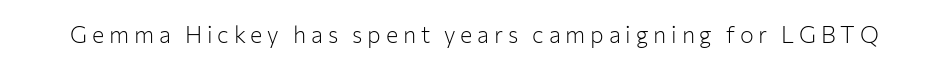
The image shows 23 px text type, upright; set unusually wide letter spacing (+0.21 em), not underlined.
